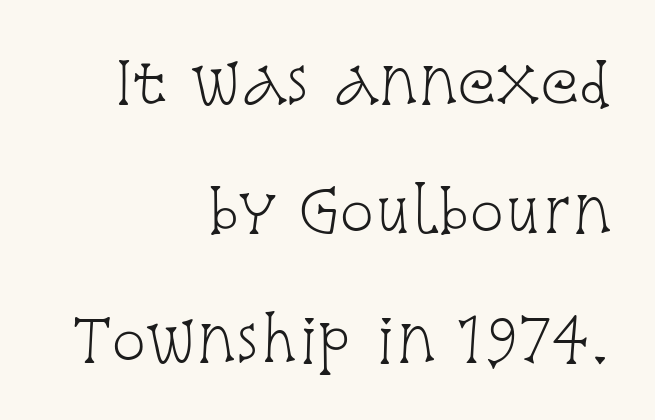
Teacher's note: observe the even right margin — that is flush-right alignment. The designer dialed line spacing up above the default. Each letter keeps its own natural width here, so spacing adapts to shape. The specimen reads as upright at a glance. How are the letters spaced? Ordinarily, with no added tracking. The strokes carry an ordinary text weight at most.
